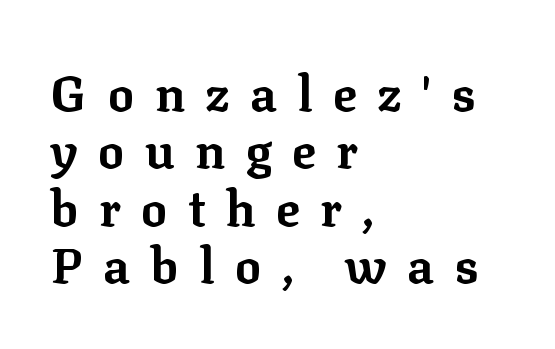
The image shows 49 px bold serif type, upright; set left-aligned, line spacing 1.17x, unusually wide letter spacing (+0.42 em), not underlined; low stroke contrast and a medium x-height.
